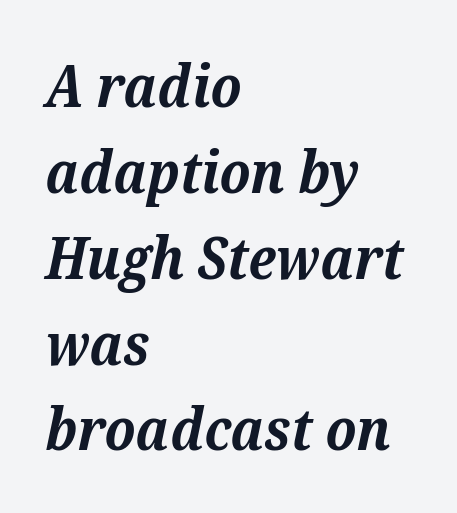
The image shows 58 px bold serif type, italic (leaning right); set left-aligned, normal line spacing (1.48x), normal letter spacing, not underlined; medium stroke contrast and a medium x-height.
